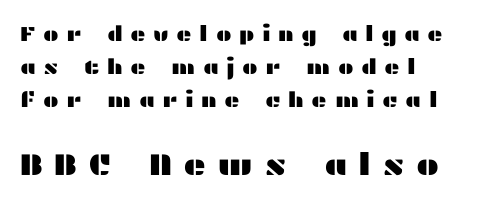
Grotesque or geometric, the face here clearly has no serifs. The typography opts for an upright posture over an oblique one. Each letter keeps its own natural width here, so spacing adapts to shape. One-word summary of the alignment: left.
